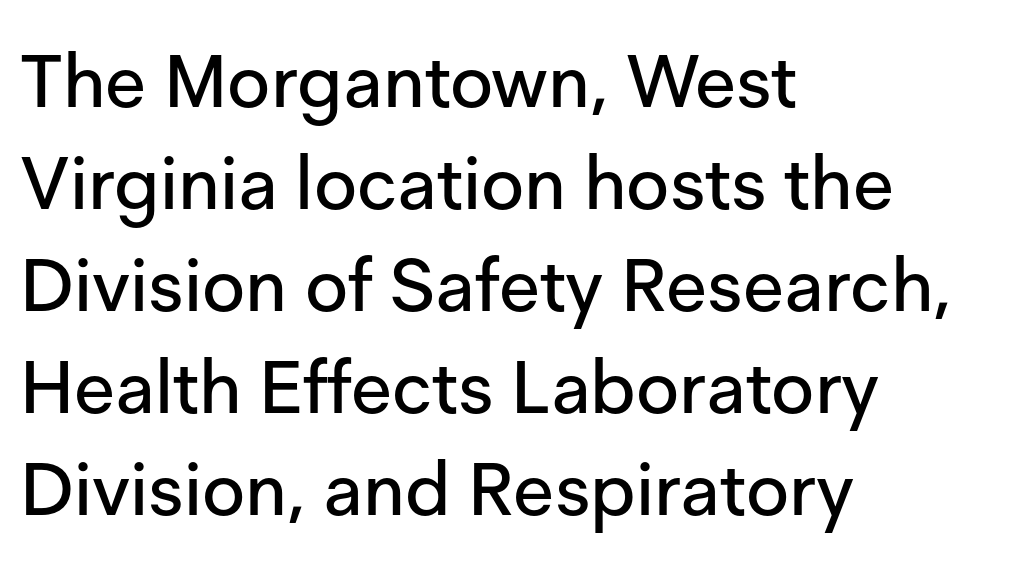
The image shows 74 px sans-serif type, upright; set left-aligned, normal line spacing (1.38x), normal letter spacing, not underlined; low stroke contrast and a medium x-height.
